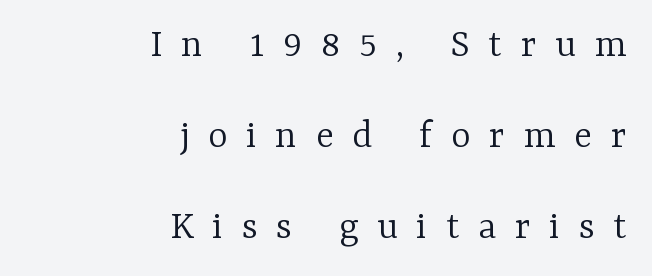
Q: Is the text bold? A: No.
Q: Is the text italic (slanted)? A: No, it is upright.
Q: Is the typeface a serif or a sans-serif typeface? A: Serif.
Q: Is the text underlined? A: No.
Q: How is the paragraph aligned? A: Right-aligned.
Q: Is the spacing between letters normal or unusually wide? A: Unusually wide.
Q: Is the spacing between lines tight, normal or loose? A: Loose.
Q: Width (condensed, normal, or wide)? A: Normal.
Q: Stroke contrast? A: Low.
Q: x-height? A: Medium.
Q: Monospaced? A: No.
